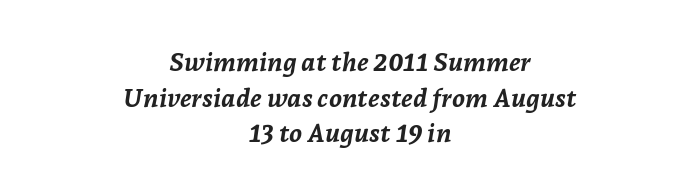
{"italic": "yes", "lean": "right", "slant_degrees": 7, "bold": "yes", "underline": "no", "align": "center", "line_spacing": "normal", "line_spacing_ratio": 1.37, "letter_spacing": "normal", "letter_spacing_em": 0.0, "glyph_px": 26}
